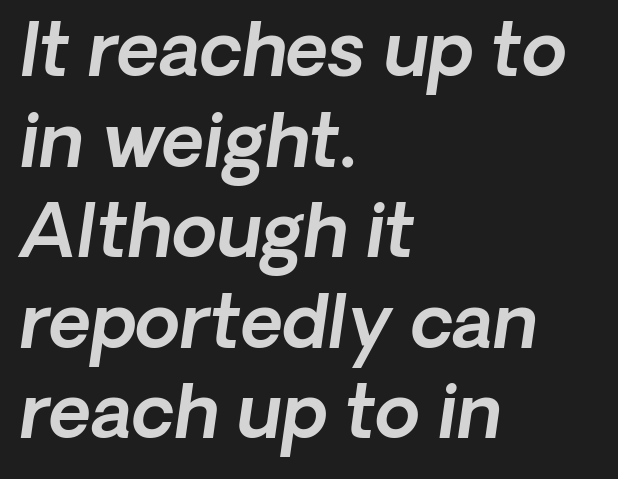
You could not count columns in this text — the font is proportionally spaced. Reading down the block, your eye returns to a fixed left position each line. The text was rendered using a sans face with plain stroke endings. Anything drawn beneath the words? Only blank space. The gaps between neighbouring characters are ordinary and unremarkable.
